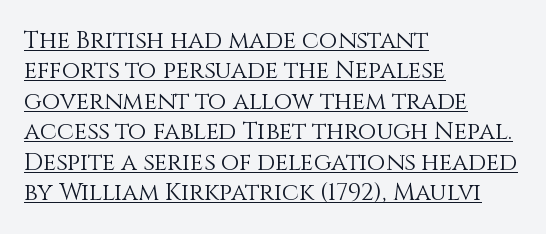
The image shows 24 px text type, upright; set left-aligned, normal line spacing (1.27x), normal letter spacing, underlined.
